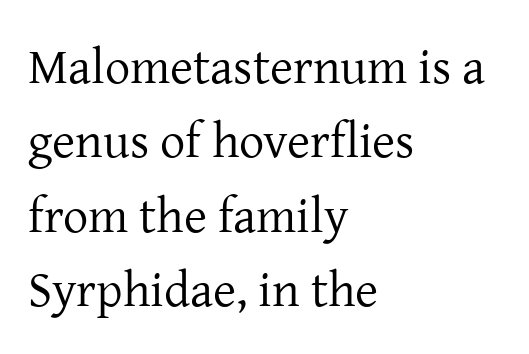
Q: Is the text bold? A: No.
Q: Is the text italic (slanted)? A: No, it is upright.
Q: Is the typeface a serif or a sans-serif typeface? A: Serif.
Q: Is the text underlined? A: No.
Q: How is the paragraph aligned? A: Left-aligned.
Q: Is the spacing between letters normal or unusually wide? A: Normal.
Q: Is the spacing between lines tight, normal or loose? A: Normal.
Q: Width (condensed, normal, or wide)? A: Normal.
Q: Stroke contrast? A: Low.
Q: x-height? A: Medium.
Q: Monospaced? A: No.
